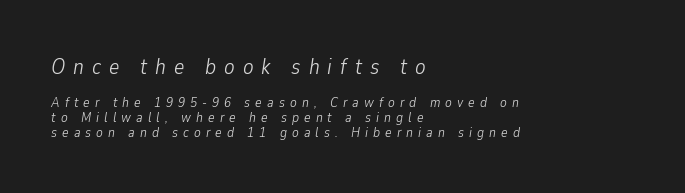
Q: Is the text bold? A: No.
Q: Is the text italic (slanted)? A: Yes, it leans right by about 9 degrees.
Q: Is the text underlined? A: No.
Q: How is the paragraph aligned? A: Left-aligned.
Q: Is the spacing between letters normal or unusually wide? A: Unusually wide.
Q: Is the spacing between lines tight, normal or loose? A: Tight.
Q: Which block of text is set in a larger size, the first (top) or the second (bottom)? A: The first (top) one.
